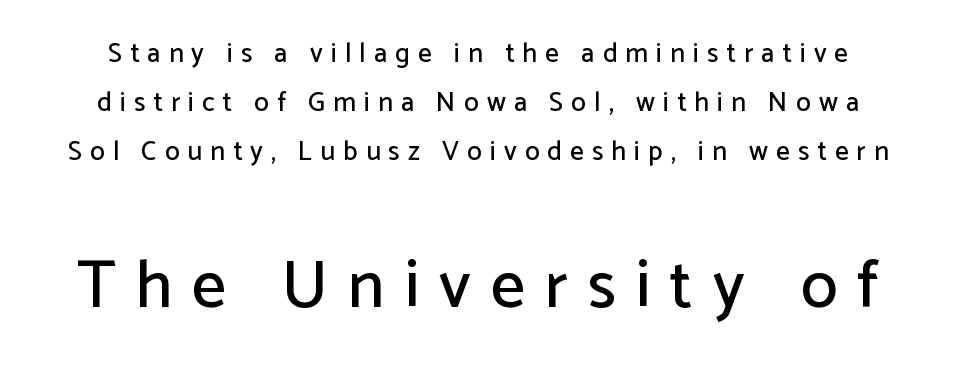
These lines are rendered in a variable-pitch font. Letterform terminals end flat and unadorned throughout the passage. The gap between lines stays unmarked. In terms of posture, this sample is upright. Here the second block reads like a headline and the first like body copy.
